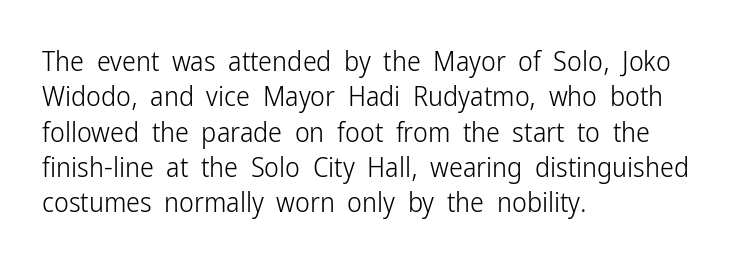
Q: Is the text bold? A: No.
Q: Is the text italic (slanted)? A: No, it is upright.
Q: Is the typeface a serif or a sans-serif typeface? A: Sans-serif.
Q: Is the text underlined? A: No.
Q: How is the paragraph aligned? A: Left-aligned.
Q: Is the spacing between letters normal or unusually wide? A: Normal.
Q: Is the spacing between lines tight, normal or loose? A: Normal.
Q: Width (condensed, normal, or wide)? A: Condensed.
Q: Stroke contrast? A: Low.
Q: x-height? A: Medium.
Q: Monospaced? A: No.
